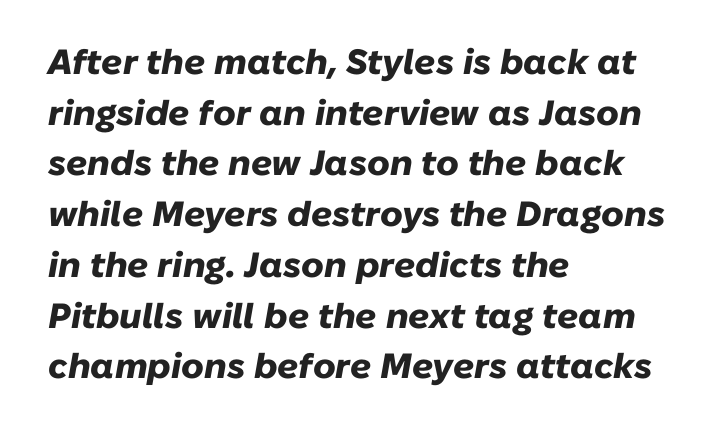
The image shows 35 px heavy type, italic (leaning right); set left-aligned, normal line spacing (1.45x), normal letter spacing, not underlined; low stroke contrast and a medium x-height.
